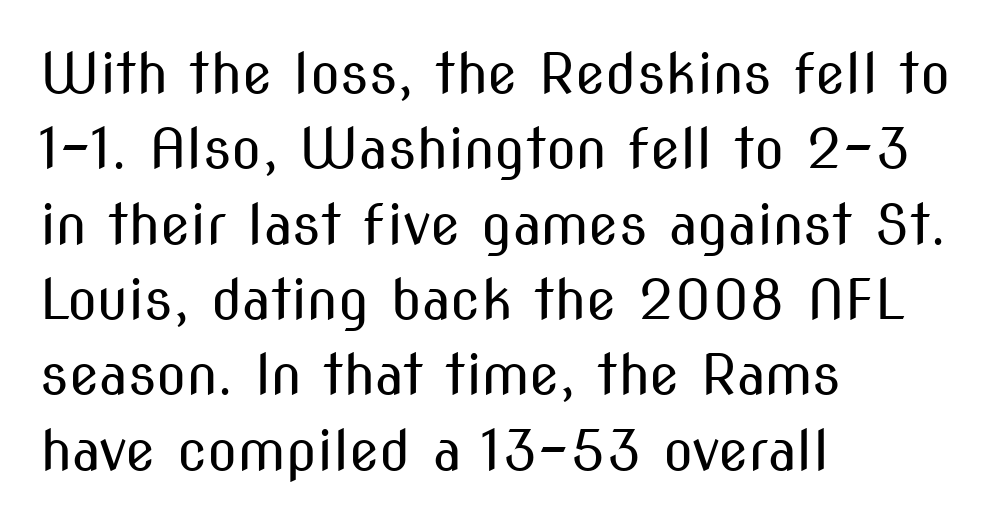
{"serif": "no", "italic": "no", "bold": "no", "weight": "regular", "width": "condensed", "stroke_contrast": "medium", "x_height": "medium", "monospaced": "no", "underline": "no", "align": "left", "line_spacing": "normal", "line_spacing_ratio": 1.37, "letter_spacing": "normal", "letter_spacing_em": 0.0, "glyph_px": 55}
